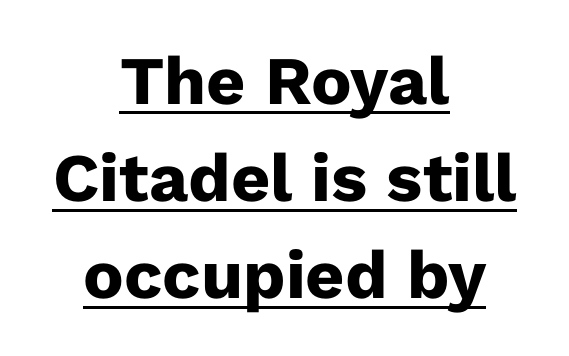
The letters are bold, with thick, heavy strokes. Notice how a bar underscores the lettering throughout. The letters sit at their default tracking, neither squeezed nor spread. Nope, no serifs anywhere on these letters. A roman cut, with each character standing at attention. Each new line begins a customary step beneath the previous one.
